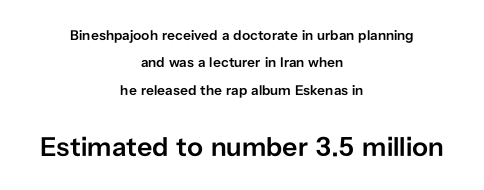
Q: Is the text bold? A: Semi-bold.
Q: Is the text italic (slanted)? A: No, it is upright.
Q: Is the text underlined? A: No.
Q: How is the paragraph aligned? A: Centered.
Q: Is the spacing between letters normal or unusually wide? A: Normal.
Q: Is the spacing between lines tight, normal or loose? A: Loose.
Q: Which block of text is set in a larger size, the first (top) or the second (bottom)? A: The second (bottom) one.
